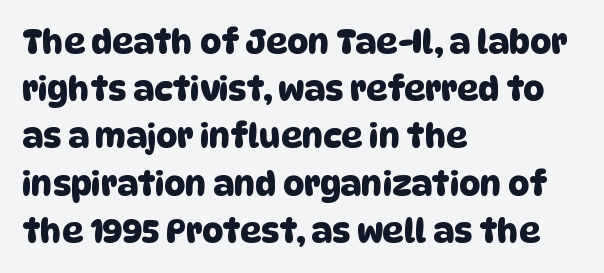
Q: Is the typeface a serif or a sans-serif typeface? A: Sans-serif.
Q: Is the text underlined? A: No.
Q: How is the paragraph aligned? A: Left-aligned.
Q: Is the spacing between letters normal or unusually wide? A: Normal.
Q: Is the spacing between lines tight, normal or loose? A: Normal.
Q: Width (condensed, normal, or wide)? A: Normal.
Q: Stroke contrast? A: Low.
Q: x-height? A: Large.
Q: Monospaced? A: No.
